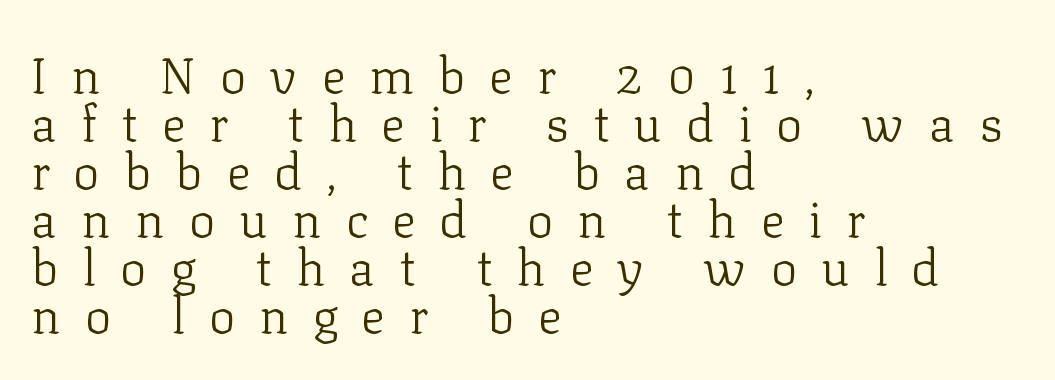
Is the letter spacing exaggerated? Yes — the characters are pushed far apart. Line spacing here is tight. Typeset ragged right — the left edge is the straight one. It's the straight-up-and-down kind of type. Looks like regular typesetting: each glyph gets only the width it needs.
